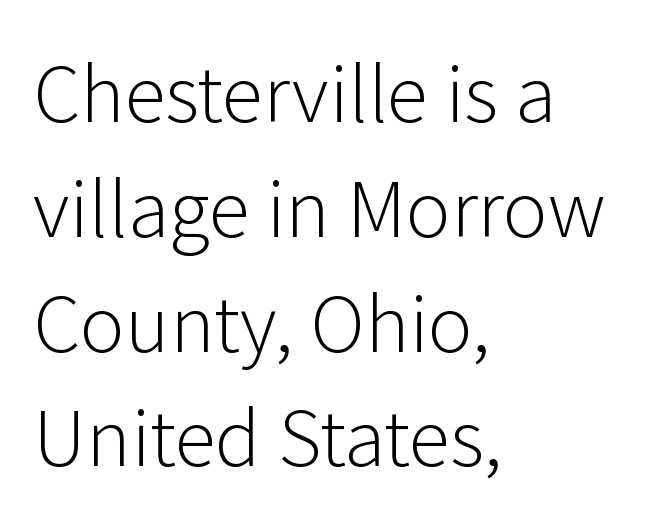
Students, observe: this is what conventionally led text looks like. Inter-character spacing is left at the font's built-in metrics. A sans-serif font was chosen for this passage. Posture: upright roman. Spacing verdict: proportional, widths tailored to each character.
